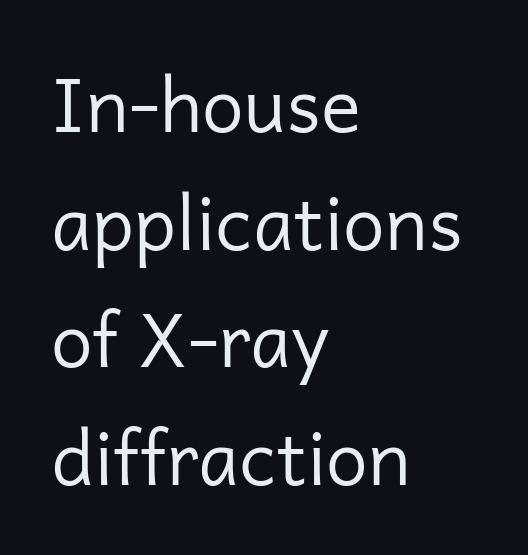
Tall strokes in this sample are plumb rather than angled. A bare baseline throughout the passage. The font family rendered here belongs to the sans-serif group. Students, note that the glyphs here touch the page at normal intervals.
